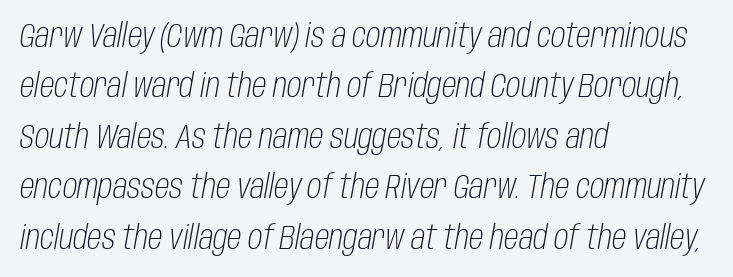
Left-aligned paragraph, ragged on the right. The passage shown is typed in a proportional face where columns would drift. The whole block is typeset with a tilt. Type without underlining. Between one letter and the next there's only the usual sliver of space.
